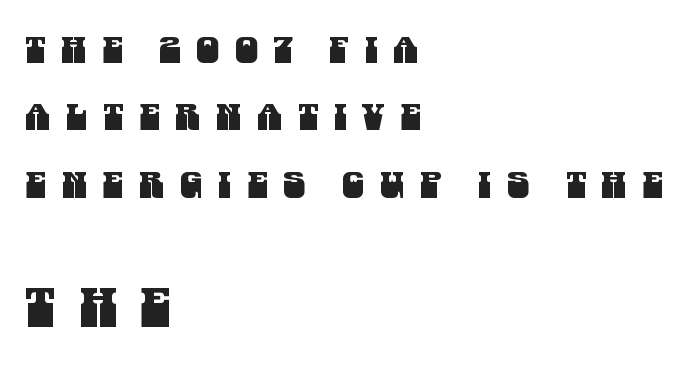
Q: Is the typeface a serif or a sans-serif typeface? A: Sans-serif.
Q: Is the text underlined? A: No.
Q: How is the paragraph aligned? A: Left-aligned.
Q: Is the spacing between letters normal or unusually wide? A: Unusually wide.
Q: Which block of text is set in a larger size, the first (top) or the second (bottom)? A: The second (bottom) one.
Q: Width (condensed, normal, or wide)? A: Condensed.
Q: Stroke contrast? A: Medium.
Q: x-height? A: Large.
Q: Monospaced? A: No.
